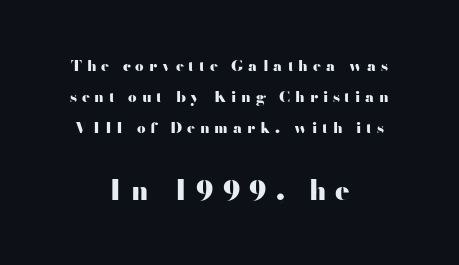
Q: Is the text bold? A: Yes.
Q: Is the text italic (slanted)? A: No, it is upright.
Q: Is the text underlined? A: No.
Q: How is the paragraph aligned? A: Centered.
Q: Is the spacing between letters normal or unusually wide? A: Unusually wide.
Q: Is the spacing between lines tight, normal or loose? A: Loose.
Q: Which block of text is set in a larger size, the first (top) or the second (bottom)? A: The second (bottom) one.
